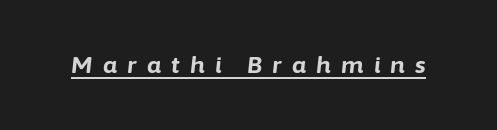
The image shows 23 px bold type, italic (leaning right); set unusually wide letter spacing (+0.45 em), underlined.
